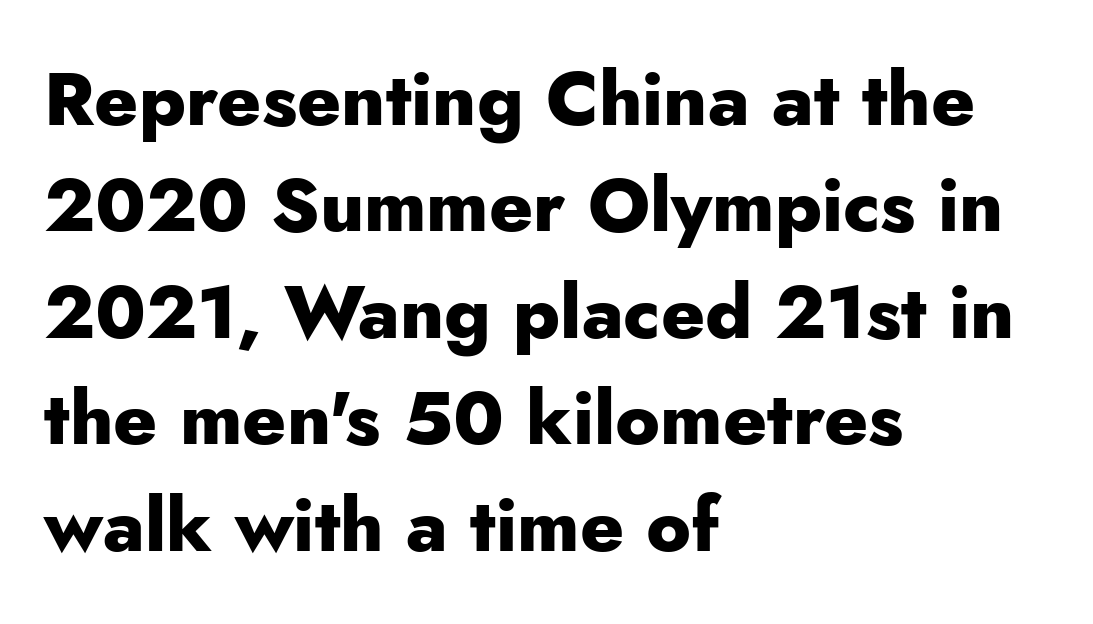
{"serif": "no", "italic": "no", "bold": "yes", "weight": "heavy", "width": "normal", "stroke_contrast": "low", "x_height": "small", "monospaced": "no", "underline": "no", "align": "left", "line_spacing": "normal", "line_spacing_ratio": 1.42, "letter_spacing": "normal", "letter_spacing_em": 0.0, "glyph_px": 75}
